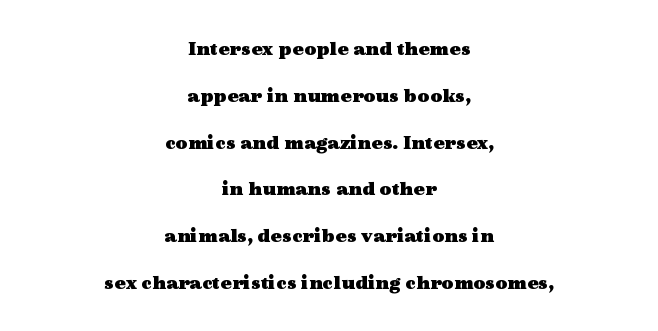
Q: Is the text bold? A: Yes.
Q: Is the text italic (slanted)? A: No, it is upright.
Q: Is the text underlined? A: No.
Q: How is the paragraph aligned? A: Centered.
Q: Is the spacing between letters normal or unusually wide? A: Normal.
Q: Is the spacing between lines tight, normal or loose? A: Loose.
